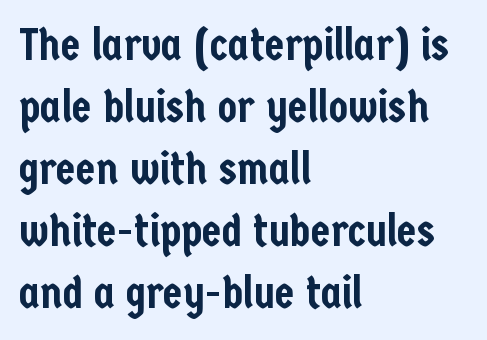
The image shows 45 px condensed sans-serif type, upright; set left-aligned, normal line spacing (1.38x), normal letter spacing, not underlined; low stroke contrast and a medium x-height.
